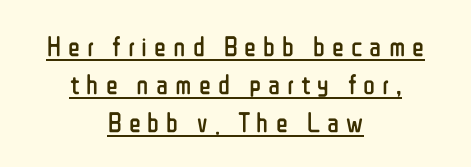
{"serif": "no", "italic": "no", "bold": "no", "weight": "regular", "width": "condensed", "stroke_contrast": "low", "x_height": "medium", "monospaced": "no", "underline": "yes", "align": "center", "line_spacing": "normal", "line_spacing_ratio": 1.35, "letter_spacing": "wide", "letter_spacing_em": 0.25, "glyph_px": 28}
